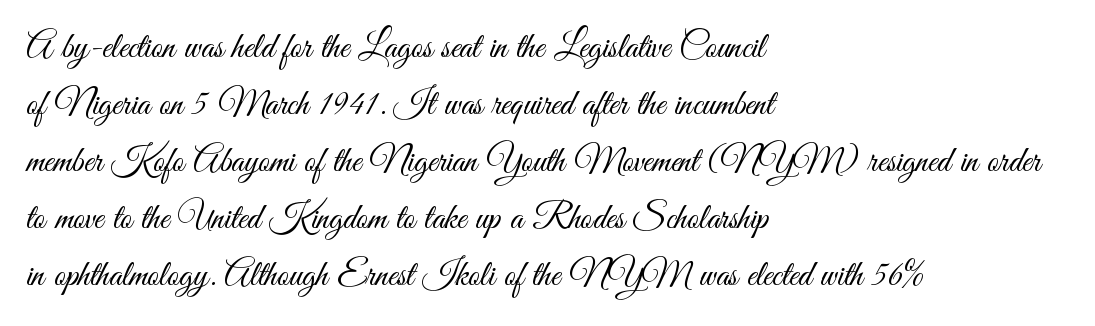
{"serif": "no", "bold": "no", "weight": "light", "width": "condensed", "stroke_contrast": "medium", "x_height": "small", "monospaced": "no", "underline": "no", "align": "left", "line_spacing": "normal", "line_spacing_ratio": 1.58, "letter_spacing": "normal", "letter_spacing_em": 0.0, "glyph_px": 36}
